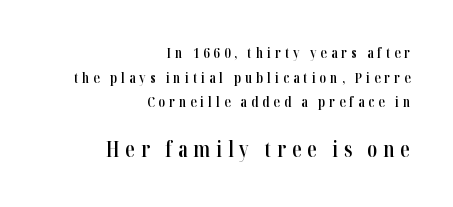
Size contrast runs from small at the top to large at the bottom. Decoration check: the copy has no underline. What stands out about the letter spacing? Its width — letters are far apart. Is the type bold? Partly — it's a semibold, heavier than regular but not fully bold.
